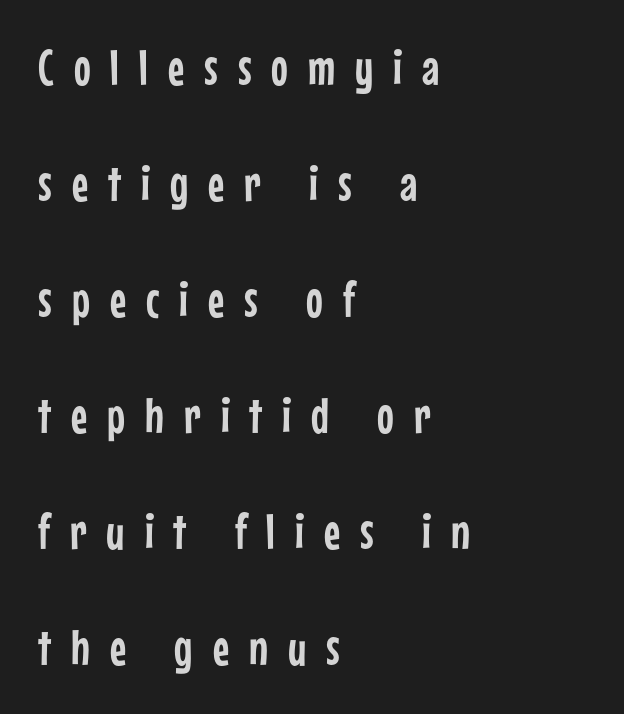
{"serif": "no", "italic": "no", "width": "condensed", "stroke_contrast": "low", "x_height": "medium", "monospaced": "no", "underline": "no", "align": "left", "line_spacing": "loose", "line_spacing_ratio": 2.32, "letter_spacing": "wide", "letter_spacing_em": 0.4, "glyph_px": 50}
